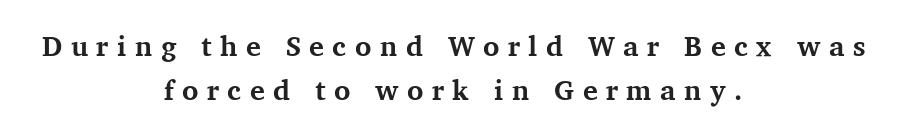
Q: Is the text bold? A: Yes.
Q: Is the text italic (slanted)? A: No, it is upright.
Q: Is the typeface a serif or a sans-serif typeface? A: Serif.
Q: Is the text underlined? A: No.
Q: How is the paragraph aligned? A: Centered.
Q: Is the spacing between letters normal or unusually wide? A: Unusually wide.
Q: Is the spacing between lines tight, normal or loose? A: Normal.
Q: Width (condensed, normal, or wide)? A: Normal.
Q: Stroke contrast? A: Medium.
Q: x-height? A: Medium.
Q: Monospaced? A: No.
